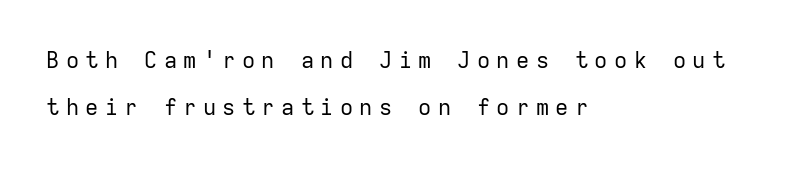
The line-height multiplier appears high, well above default. Inter-character spacing is expanded well beyond the font's built-in metrics. Heft: none added — not bold. It's the straight-up-and-down kind of type. A student would call this left alignment; a typographer would say flush left, rag right.
